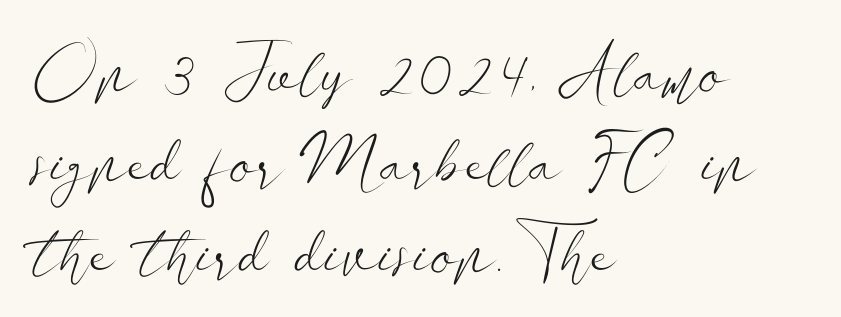
{"serif": "no", "bold": "no", "weight": "light", "width": "wide", "stroke_contrast": "low", "x_height": "small", "monospaced": "no", "underline": "no", "align": "left", "line_spacing": "normal", "line_spacing_ratio": 1.31, "letter_spacing": "normal", "letter_spacing_em": 0.0, "glyph_px": 69}
